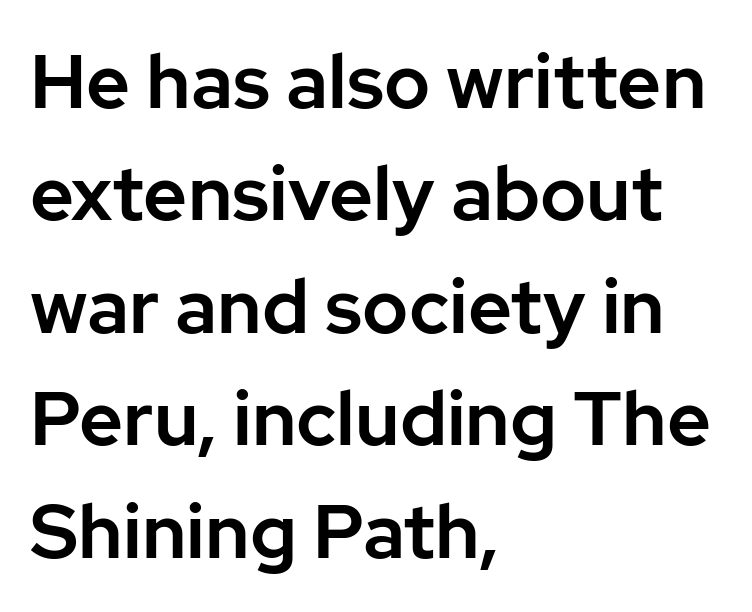
Q: Is the text italic (slanted)? A: No, it is upright.
Q: Is the typeface a serif or a sans-serif typeface? A: Sans-serif.
Q: Is the text underlined? A: No.
Q: How is the paragraph aligned? A: Left-aligned.
Q: Is the spacing between letters normal or unusually wide? A: Normal.
Q: Is the spacing between lines tight, normal or loose? A: Normal.
Q: Width (condensed, normal, or wide)? A: Normal.
Q: Stroke contrast? A: Low.
Q: x-height? A: Medium.
Q: Monospaced? A: No.
